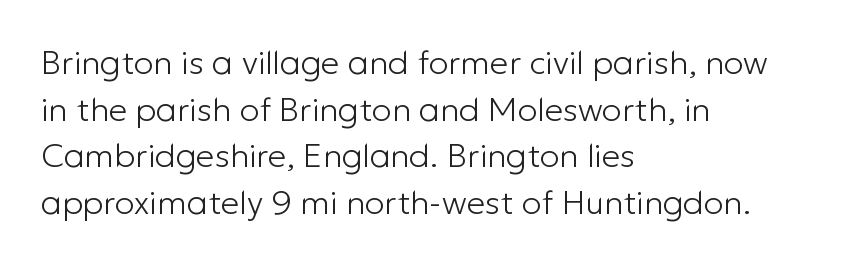
The image shows 33 px light sans-serif type, upright; set left-aligned, normal line spacing (1.41x), normal letter spacing, not underlined; low stroke contrast and a medium x-height.
